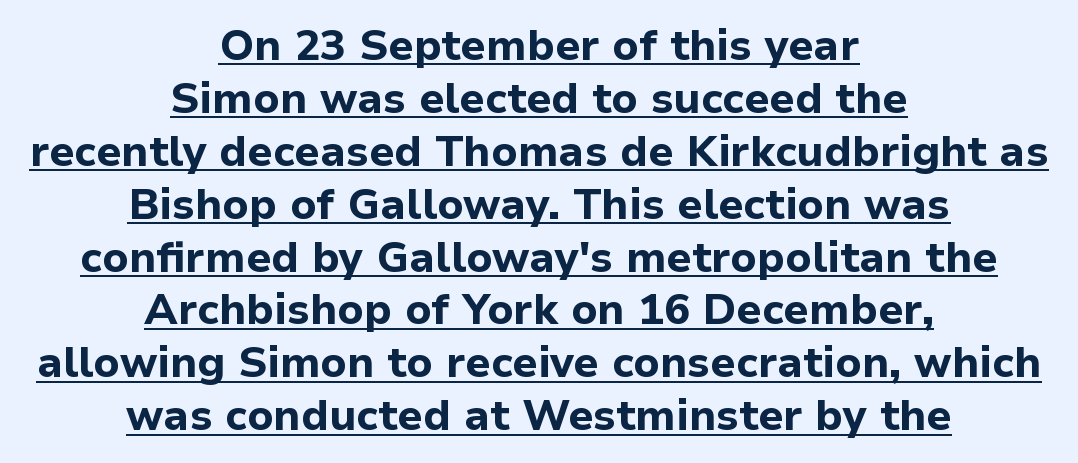
Each word holds together tightly as a unit, with standard inter-letter gaps. Glance below the letters and you will spot a drawn line. Are there feet on the stems? There aren't — it's a sans. Layout note: lines centered. Varying glyph widths throughout — classic text-font behaviour.
